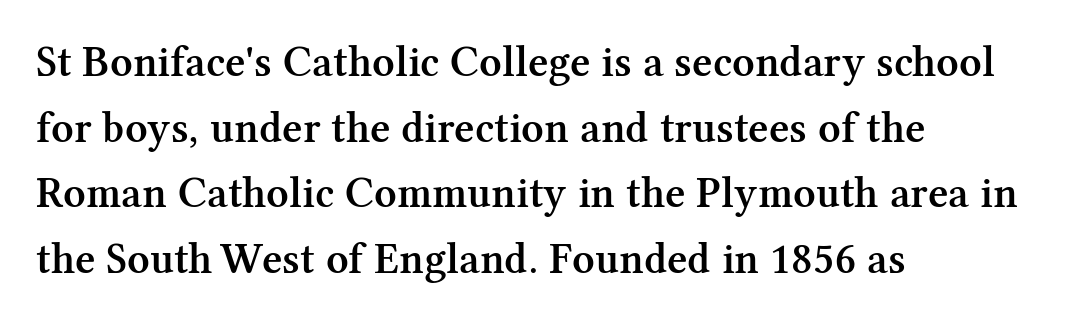
{"serif": "yes", "italic": "no", "bold": "semi", "weight": "semibold", "width": "normal", "stroke_contrast": "medium", "x_height": "medium", "monospaced": "no", "underline": "no", "align": "left", "line_spacing": "normal", "line_spacing_ratio": 1.49, "letter_spacing": "normal", "letter_spacing_em": 0.0, "glyph_px": 44}
